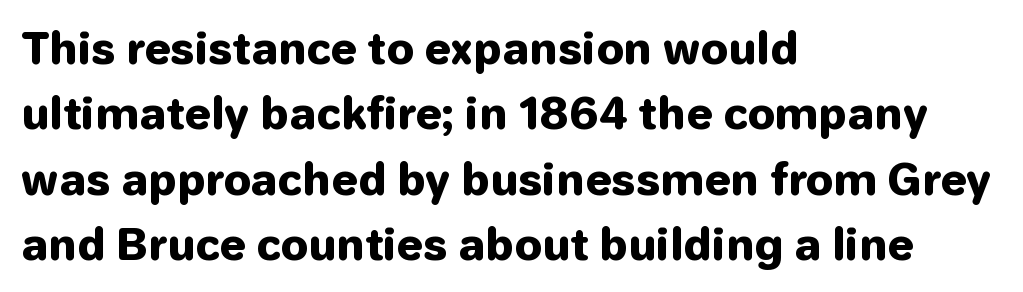
Q: Is the text bold? A: Yes.
Q: Is the text italic (slanted)? A: No, it is upright.
Q: Is the typeface a serif or a sans-serif typeface? A: Sans-serif.
Q: Is the text underlined? A: No.
Q: How is the paragraph aligned? A: Left-aligned.
Q: Is the spacing between letters normal or unusually wide? A: Normal.
Q: Is the spacing between lines tight, normal or loose? A: Normal.
Q: Width (condensed, normal, or wide)? A: Normal.
Q: Stroke contrast? A: Low.
Q: x-height? A: Medium.
Q: Monospaced? A: No.
